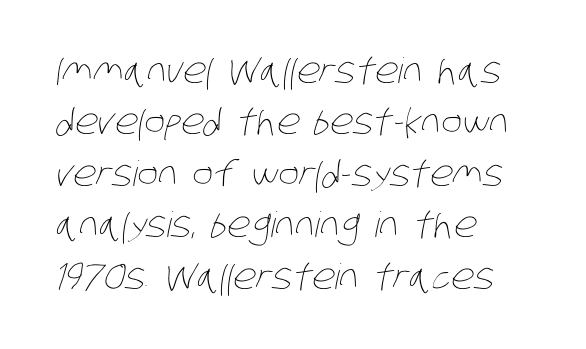
Q: Is the text bold? A: No.
Q: Is the text underlined? A: No.
Q: How is the paragraph aligned? A: Left-aligned.
Q: Is the spacing between letters normal or unusually wide? A: Normal.
Q: Is the spacing between lines tight, normal or loose? A: Normal.
Q: Width (condensed, normal, or wide)? A: Condensed.
Q: Stroke contrast? A: Low.
Q: x-height? A: Large.
Q: Monospaced? A: No.
